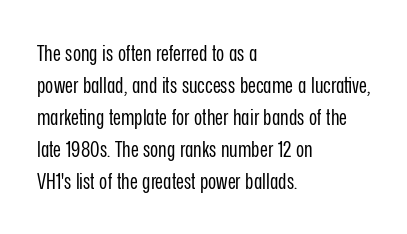
{"italic": "no", "bold": "no", "underline": "no", "align": "left", "line_spacing": "normal", "line_spacing_ratio": 1.45, "letter_spacing": "normal", "letter_spacing_em": 0.0, "glyph_px": 22}
